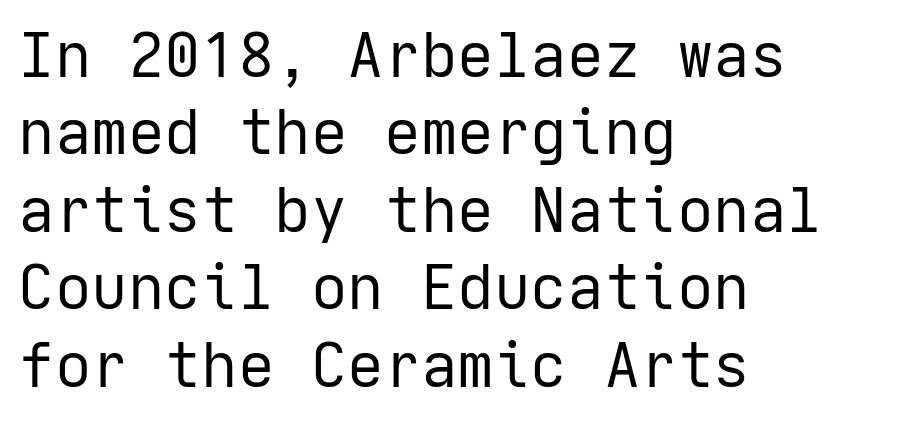
Q: Is the text bold? A: No.
Q: Is the text italic (slanted)? A: No, it is upright.
Q: Is the typeface a serif or a sans-serif typeface? A: Sans-serif.
Q: Is the text underlined? A: No.
Q: How is the paragraph aligned? A: Left-aligned.
Q: Is the spacing between letters normal or unusually wide? A: Normal.
Q: Is the spacing between lines tight, normal or loose? A: Normal.
Q: Width (condensed, normal, or wide)? A: Normal.
Q: Stroke contrast? A: Low.
Q: x-height? A: Medium.
